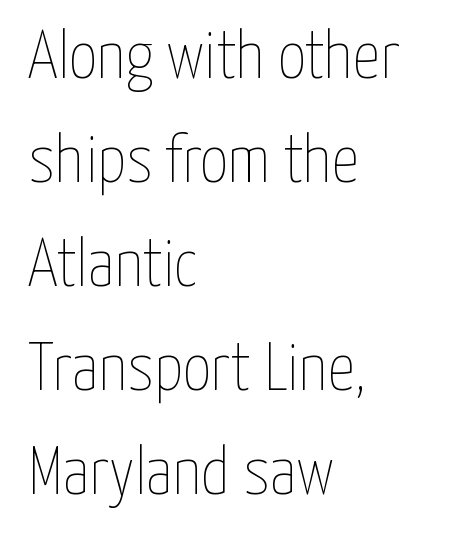
{"italic": "no", "bold": "no", "weight": "thin", "width": "condensed", "stroke_contrast": "low", "x_height": "medium", "monospaced": "no", "underline": "no", "align": "left", "line_spacing": "normal", "line_spacing_ratio": 1.53, "letter_spacing": "normal", "letter_spacing_em": 0.0, "glyph_px": 68}
